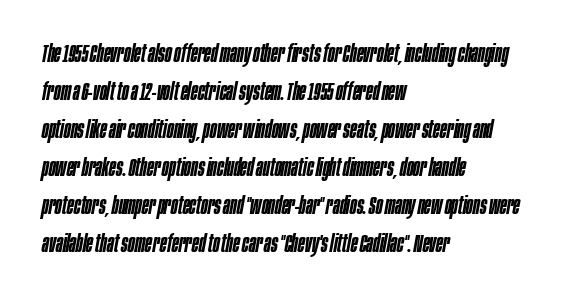
Q: Is the text bold? A: Semi-bold.
Q: Is the text italic (slanted)? A: Yes, it leans right by about 10 degrees.
Q: Is the text underlined? A: No.
Q: How is the paragraph aligned? A: Left-aligned.
Q: Is the spacing between letters normal or unusually wide? A: Normal.
Q: Is the spacing between lines tight, normal or loose? A: Normal.
